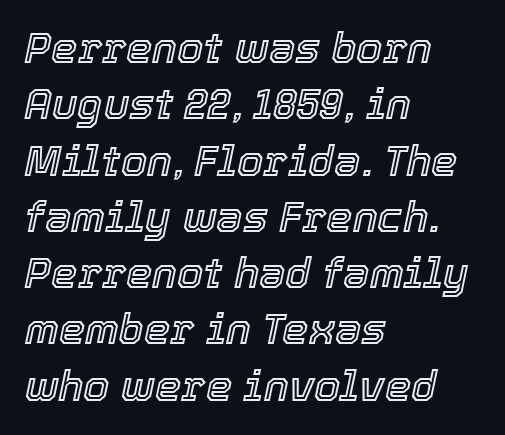
The image shows 42 px text type, italic (leaning right); set left-aligned, normal line spacing (1.34x), normal letter spacing, not underlined; a medium x-height.
